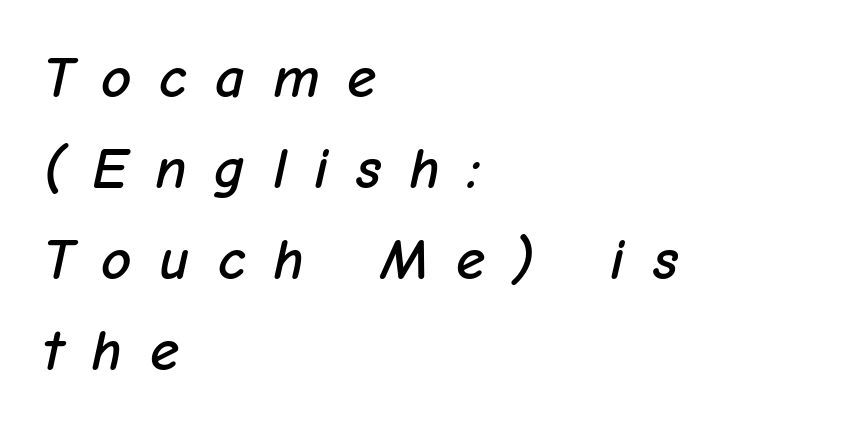
Layout note: lines flush left. Students, observe: this is what conventionally led text looks like. Italic? Definitely — the glyphs are oblique. Between one letter and the next there's a generous, obvious gap. The space beneath each line is pristine and unruled. Think of a printed novel: that variable character pitch is what you see here.
